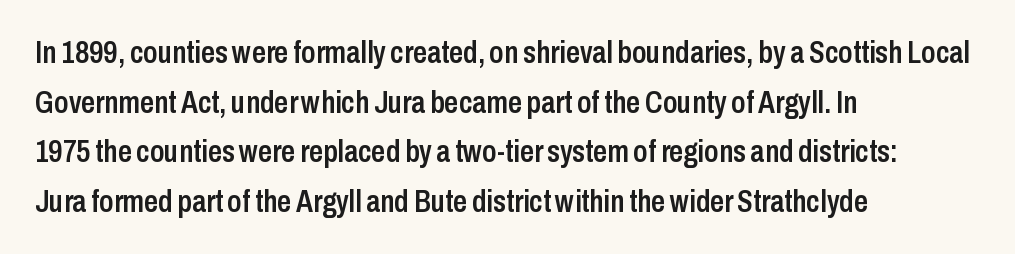
{"serif": "no", "italic": "no", "bold": "semi", "weight": "semibold", "width": "condensed", "stroke_contrast": "low", "x_height": "medium", "monospaced": "no", "underline": "no", "align": "left", "line_spacing": "normal", "line_spacing_ratio": 1.6, "letter_spacing": "normal", "letter_spacing_em": 0.0, "glyph_px": 31}
